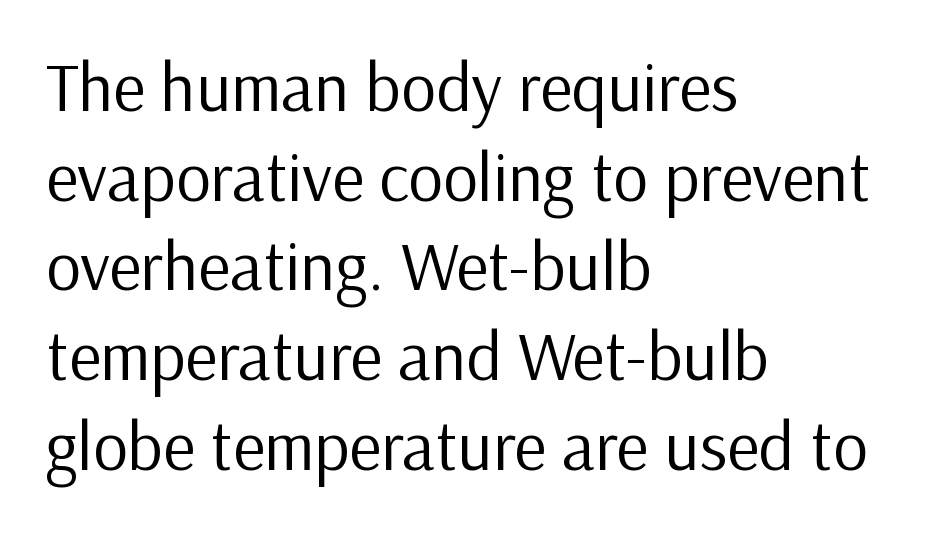
The weight tops out at a normal text grade. Spacing between characters is what you'd get straight out of the box. Each letter's strokes conclude bluntly, with no projecting serifs. The rendering uses a moderate line-height, typical for paragraphs. The lines in this sample share a left origin and differ only in where they stop. Looks like regular typesetting: each glyph gets only the width it needs.
